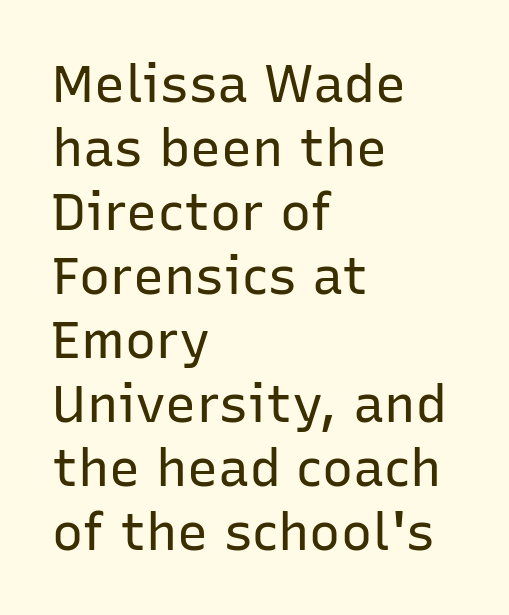
{"serif": "no", "italic": "no", "bold": "no", "weight": "regular", "width": "normal", "stroke_contrast": "low", "x_height": "medium", "monospaced": "no", "underline": "no", "align": "left", "line_spacing_ratio": 1.23, "letter_spacing": "normal", "letter_spacing_em": 0.0, "glyph_px": 52}
